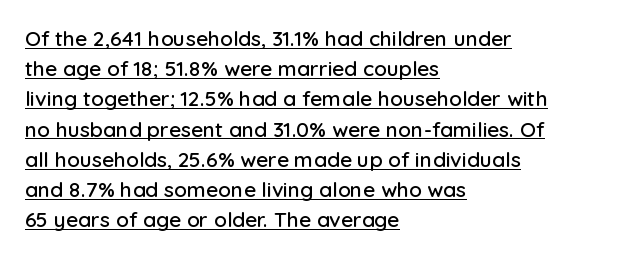
Default kerning and tracking; the words read as compact shapes. The passage shown stacks its lines at a standard gap. Beneath each row of characters lies a ruled line. Compared with a centered layout, this one pins lines to the left instead. Is there any slant? The stems are plumb.
